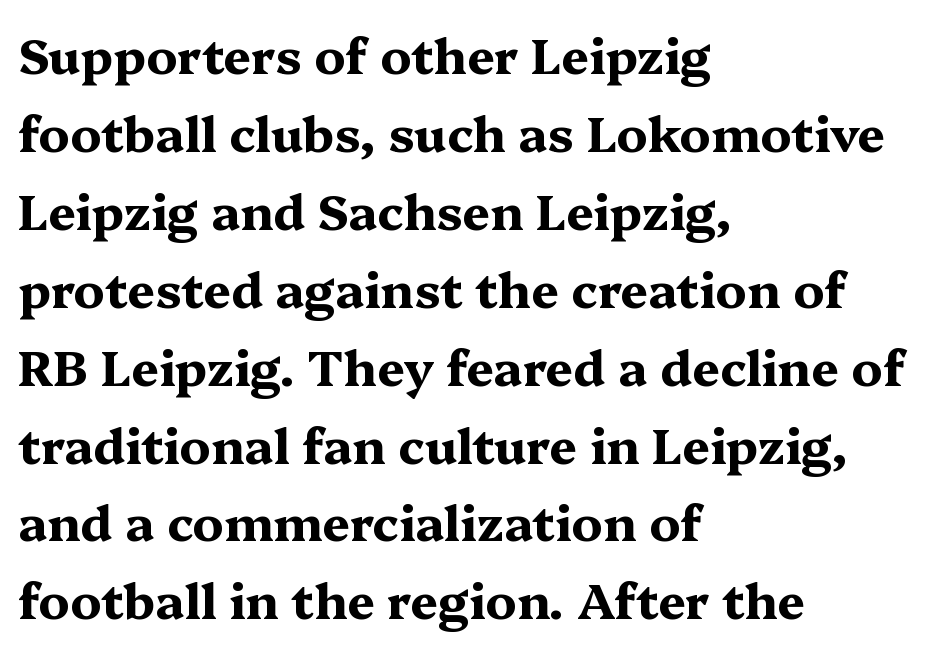
Q: Is the text bold? A: Yes.
Q: Is the text italic (slanted)? A: No, it is upright.
Q: Is the typeface a serif or a sans-serif typeface? A: Serif.
Q: Is the text underlined? A: No.
Q: How is the paragraph aligned? A: Left-aligned.
Q: Is the spacing between letters normal or unusually wide? A: Normal.
Q: Is the spacing between lines tight, normal or loose? A: Normal.
Q: Width (condensed, normal, or wide)? A: Wide.
Q: Stroke contrast? A: Medium.
Q: x-height? A: Medium.
Q: Monospaced? A: No.
